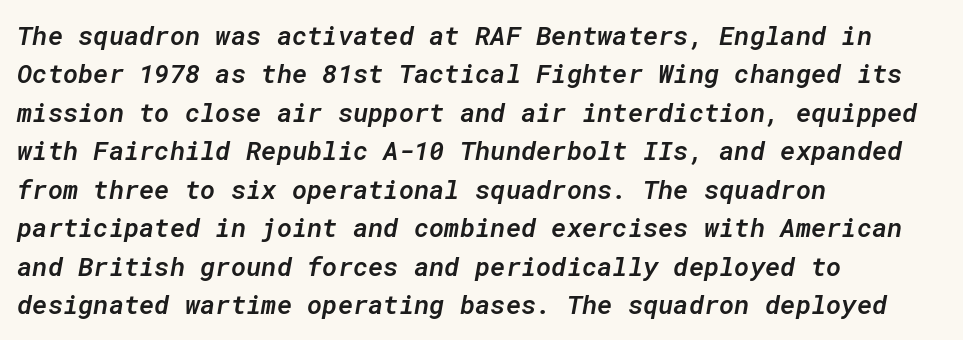
Characters follow at the spacing the type designer built in. Letters rest on an invisible, unmarked baseline. Successive baselines arrive at the customary interval. Typeset ragged right — the left edge is the straight one. The glyphs look as if they've been sheared to an angle. A fair bit of extra ink — the face is semibold, not bold.
